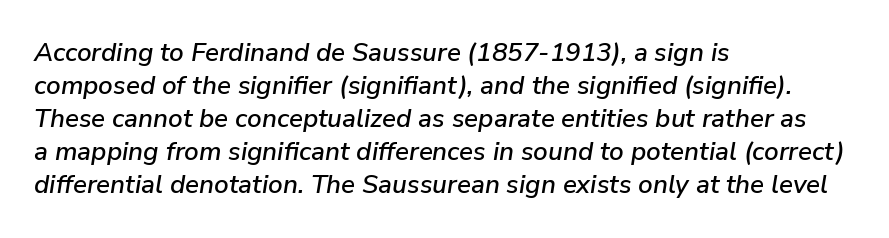
Q: Is the text italic (slanted)? A: Yes, it leans right by about 9 degrees.
Q: Is the text underlined? A: No.
Q: How is the paragraph aligned? A: Left-aligned.
Q: Is the spacing between letters normal or unusually wide? A: Normal.
Q: Is the spacing between lines tight, normal or loose? A: Normal.
